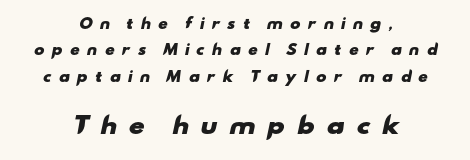
{"bold": "yes", "underline": "no", "align": "center", "line_spacing_ratio": 1.88, "letter_spacing": "wide", "letter_spacing_em": 0.49, "larger_block": "second", "size_ratio": 1.64, "glyph_px": 23}
